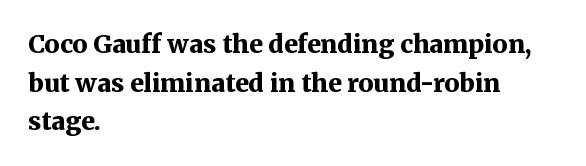
Q: Is the text bold? A: Yes.
Q: Is the text italic (slanted)? A: No, it is upright.
Q: Is the text underlined? A: No.
Q: How is the paragraph aligned? A: Left-aligned.
Q: Is the spacing between letters normal or unusually wide? A: Normal.
Q: Is the spacing between lines tight, normal or loose? A: Normal.
